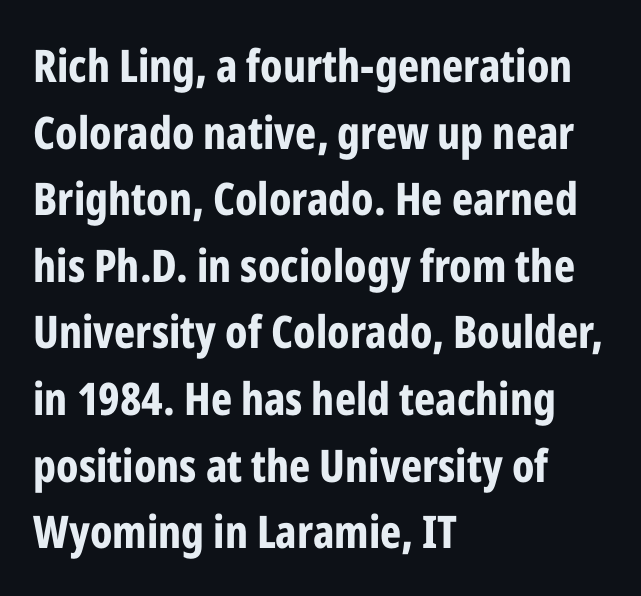
{"serif": "no", "italic": "no", "bold": "yes", "weight": "bold", "width": "condensed", "stroke_contrast": "low", "x_height": "medium", "monospaced": "no", "underline": "no", "align": "left", "line_spacing": "normal", "line_spacing_ratio": 1.48, "letter_spacing": "normal", "letter_spacing_em": 0.0, "glyph_px": 45}
